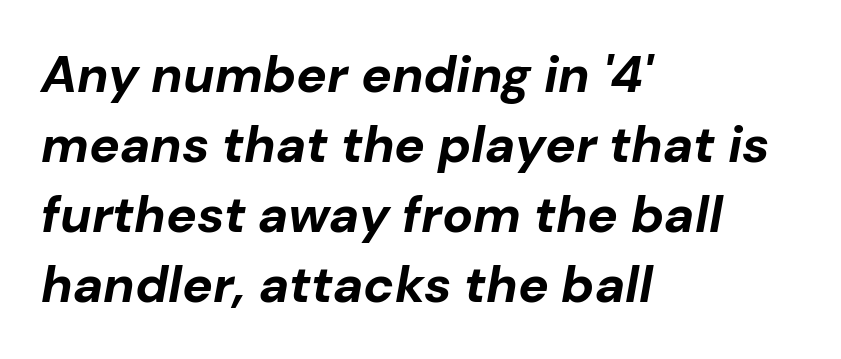
Evenly set lines give the paragraph a standard silhouette. You could call the tracking neutral — neither tight nor loose. Summary of weight: heavy, a full bold. If you drew a line through each stem, it would be angled. The space directly below the letters is spotless.
